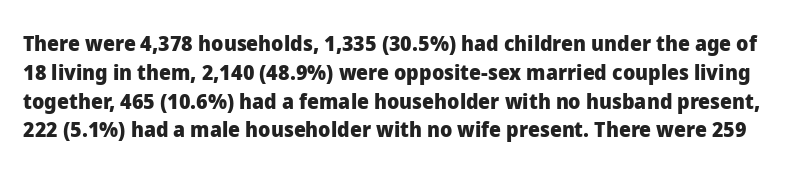
{"italic": "no", "bold": "yes", "underline": "no", "line_spacing": "normal", "line_spacing_ratio": 1.37, "letter_spacing": "normal", "letter_spacing_em": 0.0, "glyph_px": 21}
